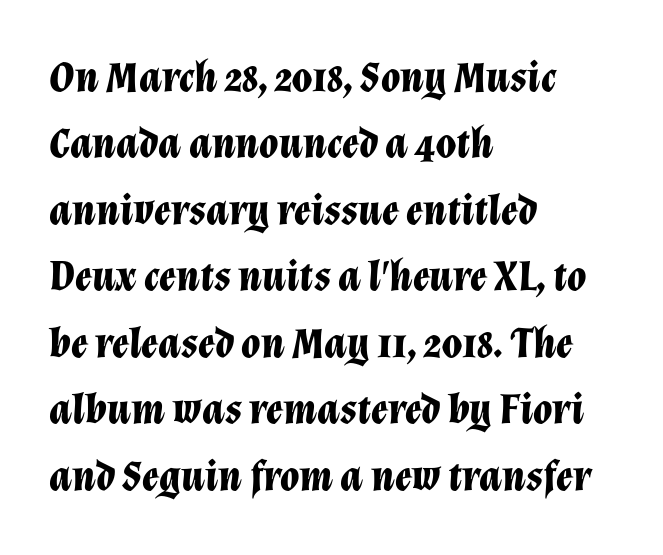
Q: Is the text bold? A: Yes.
Q: Is the text italic (slanted)? A: Yes, it leans right by about 12 degrees.
Q: Is the text underlined? A: No.
Q: How is the paragraph aligned? A: Left-aligned.
Q: Is the spacing between letters normal or unusually wide? A: Normal.
Q: Is the spacing between lines tight, normal or loose? A: Normal.
Q: Width (condensed, normal, or wide)? A: Normal.
Q: Stroke contrast? A: Low.
Q: x-height? A: Medium.
Q: Monospaced? A: No.
